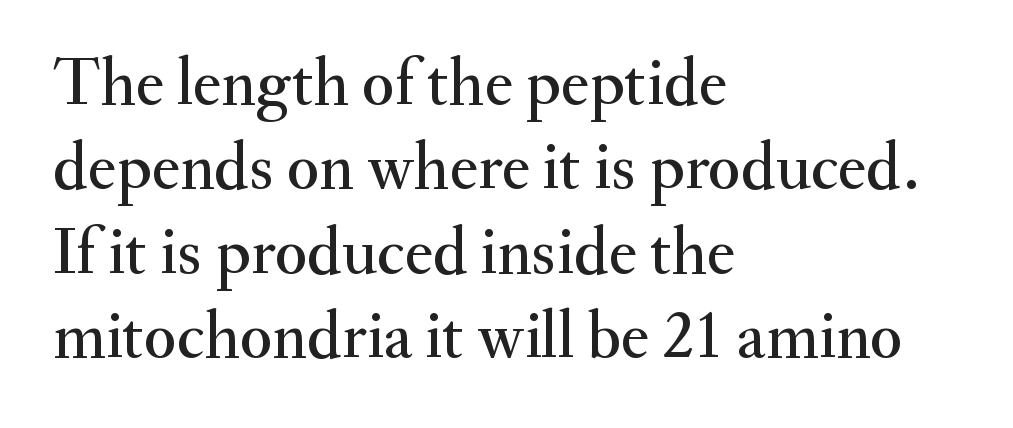
{"serif": "yes", "italic": "no", "width": "normal", "stroke_contrast": "medium", "x_height": "small", "monospaced": "no", "underline": "no", "align": "left", "line_spacing": "normal", "line_spacing_ratio": 1.26, "letter_spacing": "normal", "letter_spacing_em": 0.0, "glyph_px": 67}
